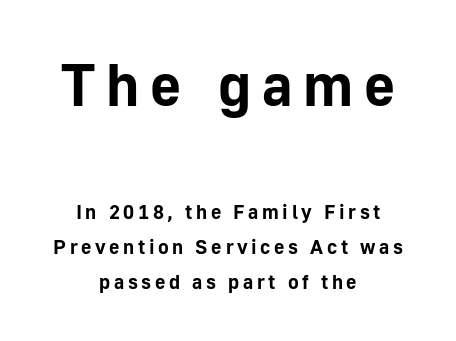
{"serif": "no", "italic": "no", "bold": "yes", "weight": "bold", "width": "normal", "stroke_contrast": "low", "x_height": "medium", "monospaced": "no", "underline": "no", "align": "center", "line_spacing_ratio": 1.74, "larger_block": "first", "size_ratio": 3.0, "glyph_px": 60}
